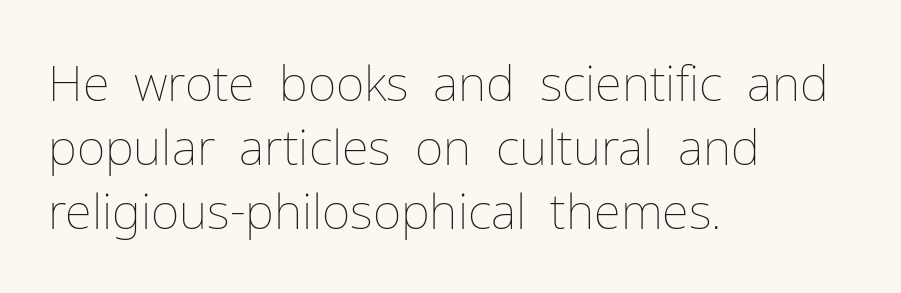
Q: Is the text bold? A: No.
Q: Is the text italic (slanted)? A: No, it is upright.
Q: Is the text underlined? A: No.
Q: How is the paragraph aligned? A: Left-aligned.
Q: Is the spacing between letters normal or unusually wide? A: Normal.
Q: Is the spacing between lines tight, normal or loose? A: Normal.
Q: Width (condensed, normal, or wide)? A: Normal.
Q: Stroke contrast? A: Low.
Q: x-height? A: Medium.
Q: Monospaced? A: No.
